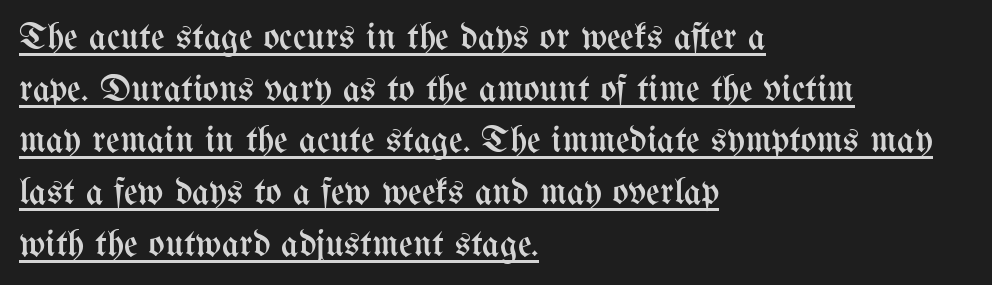
{"italic": "no", "bold": "no", "weight": "regular", "width": "condensed", "stroke_contrast": "medium", "x_height": "medium", "monospaced": "no", "underline": "yes", "align": "left", "line_spacing": "normal", "line_spacing_ratio": 1.36, "letter_spacing": "normal", "letter_spacing_em": 0.0, "glyph_px": 38}
